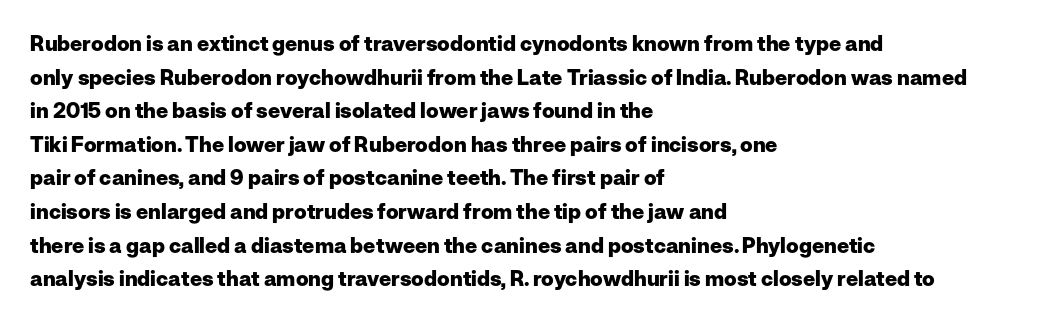
The image shows 21 px bold type, upright; set left-aligned, normal line spacing (1.6x), normal letter spacing, not underlined.
